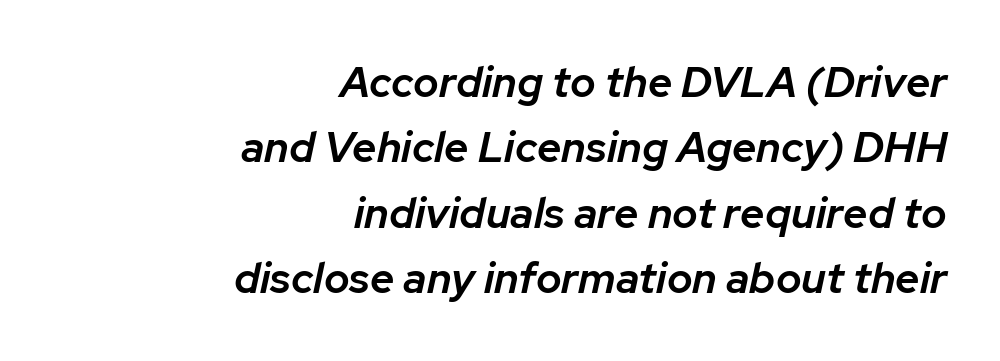
Q: Is the text bold? A: Semi-bold.
Q: Is the text italic (slanted)? A: Yes, it leans right by about 12 degrees.
Q: Is the text underlined? A: No.
Q: How is the paragraph aligned? A: Right-aligned.
Q: Is the spacing between letters normal or unusually wide? A: Normal.
Q: Is the spacing between lines tight, normal or loose? A: Normal.
Q: Width (condensed, normal, or wide)? A: Normal.
Q: Stroke contrast? A: Low.
Q: x-height? A: Medium.
Q: Monospaced? A: No.
